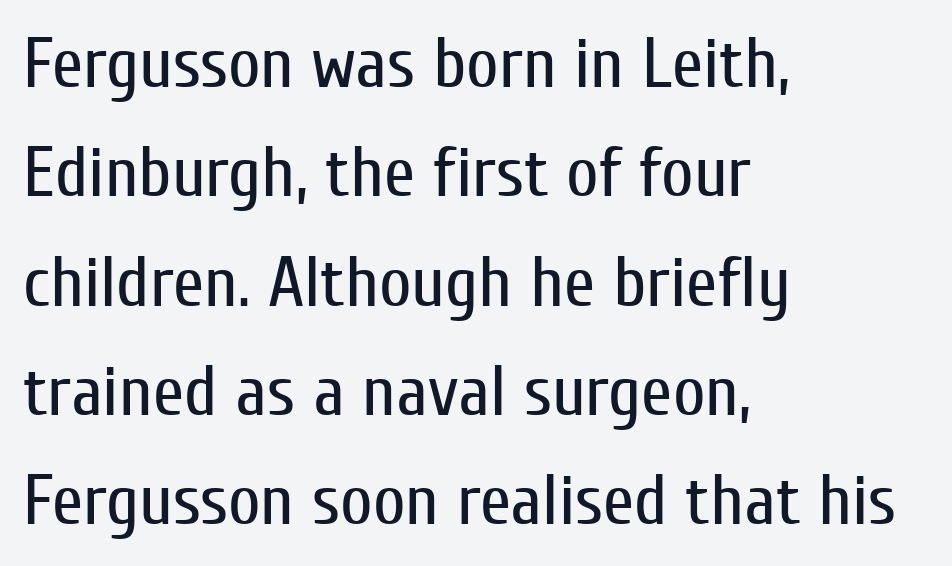
The image shows 71 px regular-weight, condensed sans-serif type, upright; set left-aligned, normal line spacing (1.54x), normal letter spacing, not underlined; low stroke contrast and a medium x-height.
